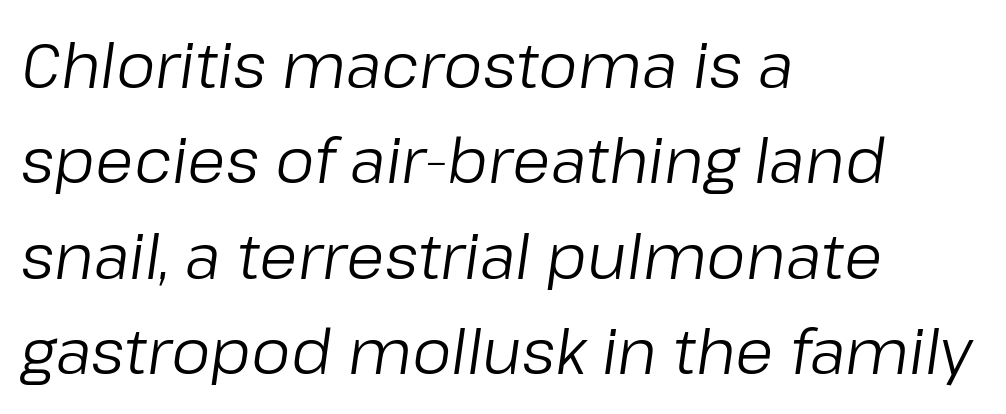
{"italic": "yes", "lean": "right", "slant_degrees": 8, "bold": "no", "weight": "regular", "width": "normal", "stroke_contrast": "low", "x_height": "medium", "monospaced": "no", "underline": "no", "align": "left", "line_spacing": "normal", "line_spacing_ratio": 1.54, "letter_spacing": "normal", "letter_spacing_em": 0.0, "glyph_px": 62}
